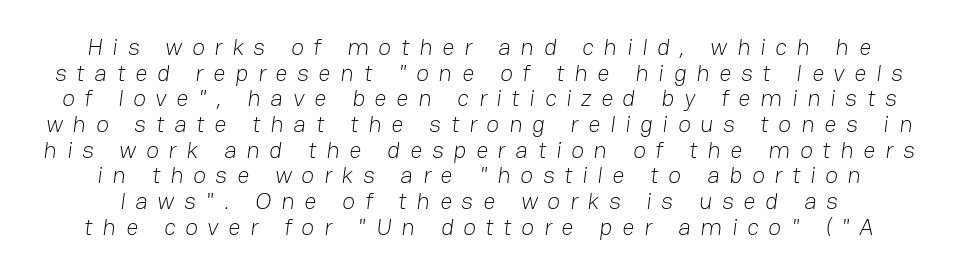
{"bold": "no", "underline": "no", "line_spacing": "tight", "line_spacing_ratio": 1.07, "letter_spacing": "wide", "letter_spacing_em": 0.4, "glyph_px": 24}
